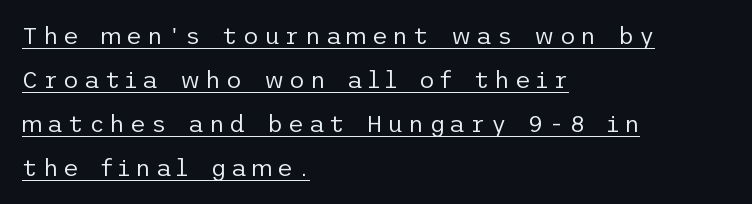
The letters look calm and open, with moderate or lighter stems. Caption: lettering with a line underneath. The typesetter chose a ragged-right arrangement here. The face used here is rendered with a markedly widened letterfit. Nope, not italic — everything's standing straight.
